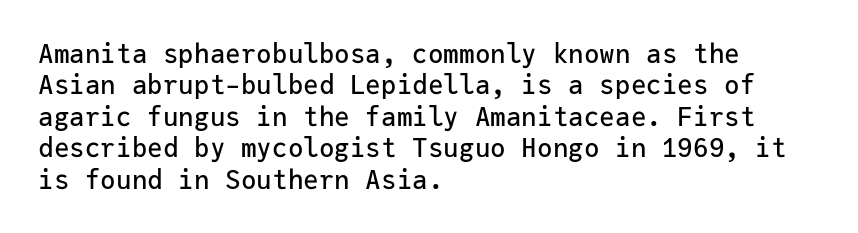
{"italic": "no", "underline": "no", "align": "left", "line_spacing_ratio": 1.21, "letter_spacing": "normal", "letter_spacing_em": 0.0, "glyph_px": 26}
